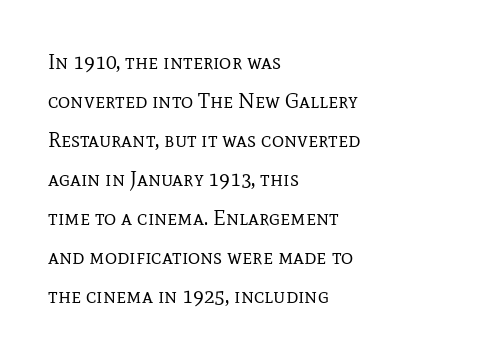
Caption: standard tracking, unaltered. The gap between lines stays unmarked. Does the lettering tilt? It doesn't — this is upright. Stroke thickness stays within the range of a standard reading face or lighter. Left-aligned paragraph, ragged on the right.
